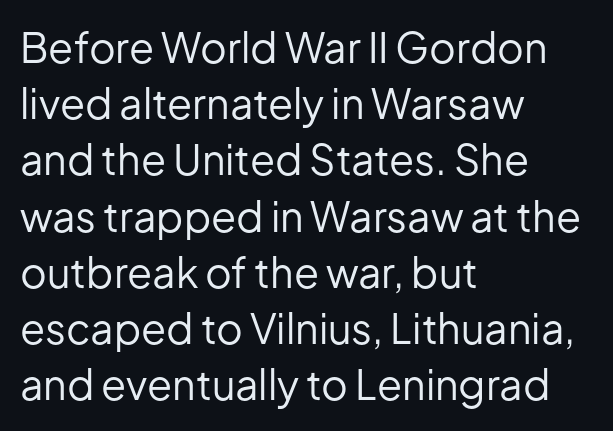
{"serif": "no", "italic": "no", "bold": "no", "weight": "regular", "width": "normal", "stroke_contrast": "low", "x_height": "medium", "monospaced": "no", "underline": "no", "align": "left", "line_spacing": "normal", "line_spacing_ratio": 1.37, "letter_spacing": "normal", "letter_spacing_em": 0.0, "glyph_px": 41}
